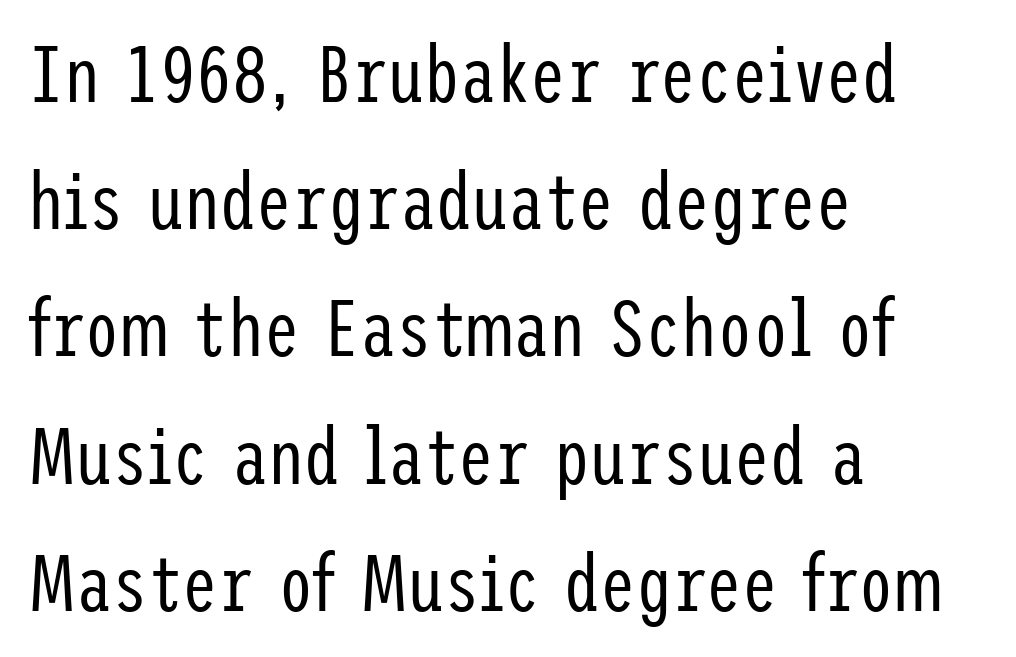
{"serif": "no", "italic": "no", "bold": "no", "weight": "regular", "width": "condensed", "stroke_contrast": "low", "x_height": "medium", "underline": "no", "align": "left", "line_spacing": "normal", "line_spacing_ratio": 1.59, "letter_spacing": "normal", "letter_spacing_em": 0.0, "glyph_px": 80}
